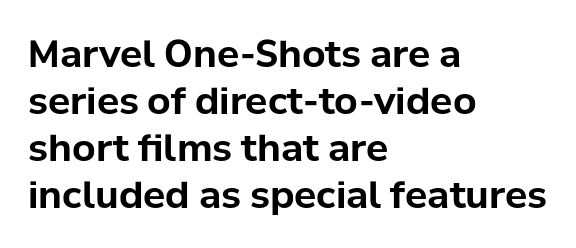
Q: Is the text bold? A: Yes.
Q: Is the text italic (slanted)? A: No, it is upright.
Q: Is the typeface a serif or a sans-serif typeface? A: Sans-serif.
Q: Is the text underlined? A: No.
Q: How is the paragraph aligned? A: Left-aligned.
Q: Is the spacing between letters normal or unusually wide? A: Normal.
Q: Is the spacing between lines tight, normal or loose? A: Normal.
Q: Width (condensed, normal, or wide)? A: Normal.
Q: Stroke contrast? A: Low.
Q: x-height? A: Medium.
Q: Monospaced? A: No.
